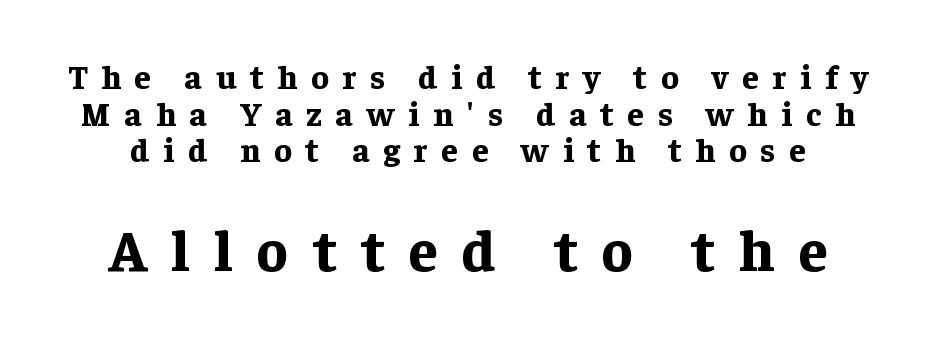
Q: Is the text bold? A: Yes.
Q: Is the text italic (slanted)? A: No, it is upright.
Q: Is the typeface a serif or a sans-serif typeface? A: Serif.
Q: Is the text underlined? A: No.
Q: Is the spacing between letters normal or unusually wide? A: Unusually wide.
Q: Is the spacing between lines tight, normal or loose? A: Tight.
Q: Which block of text is set in a larger size, the first (top) or the second (bottom)? A: The second (bottom) one.
Q: Width (condensed, normal, or wide)? A: Normal.
Q: Stroke contrast? A: Low.
Q: x-height? A: Medium.
Q: Monospaced? A: No.
